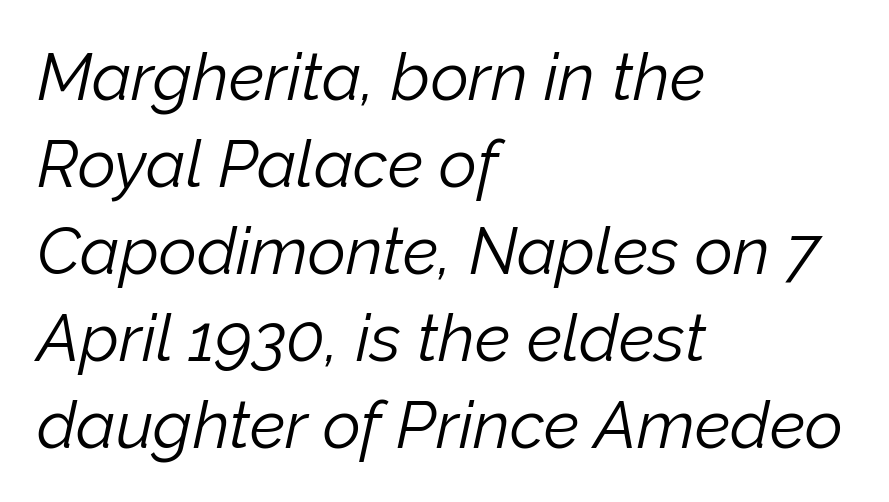
{"italic": "yes", "lean": "right", "slant_degrees": 12, "bold": "no", "weight": "light", "width": "normal", "stroke_contrast": "low", "x_height": "medium", "monospaced": "no", "underline": "no", "align": "left", "line_spacing": "normal", "line_spacing_ratio": 1.32, "letter_spacing": "normal", "letter_spacing_em": 0.0, "glyph_px": 66}
